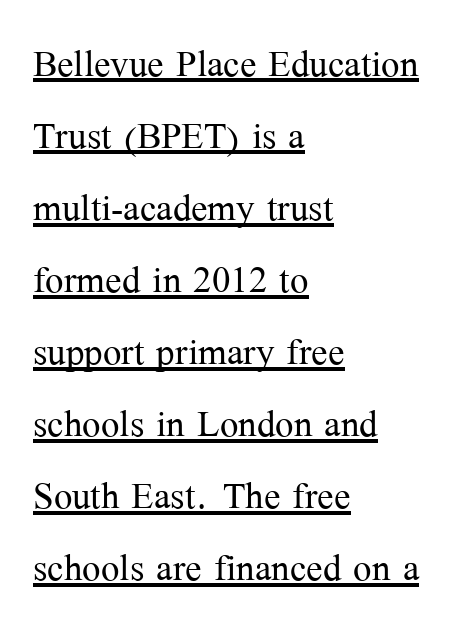
Q: Is the text bold? A: No.
Q: Is the text italic (slanted)? A: No, it is upright.
Q: Is the typeface a serif or a sans-serif typeface? A: Serif.
Q: Is the text underlined? A: Yes.
Q: How is the paragraph aligned? A: Left-aligned.
Q: Is the spacing between letters normal or unusually wide? A: Normal.
Q: Is the spacing between lines tight, normal or loose? A: Normal.
Q: Width (condensed, normal, or wide)? A: Normal.
Q: Stroke contrast? A: Medium.
Q: x-height? A: Medium.
Q: Monospaced? A: No.
